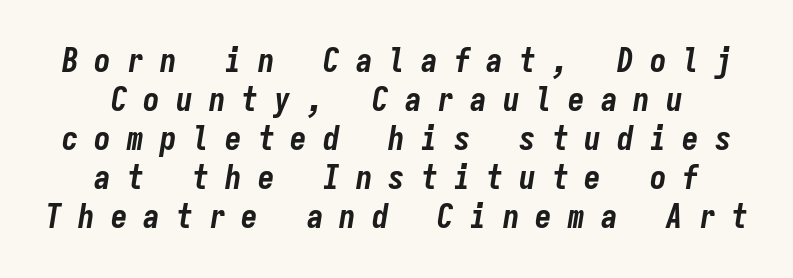
The image shows 33 px bold, condensed type, italic (leaning right), monospaced; set centered, line spacing 1.18x, unusually wide letter spacing (+0.49 em), not underlined; low stroke contrast and a medium x-height.
